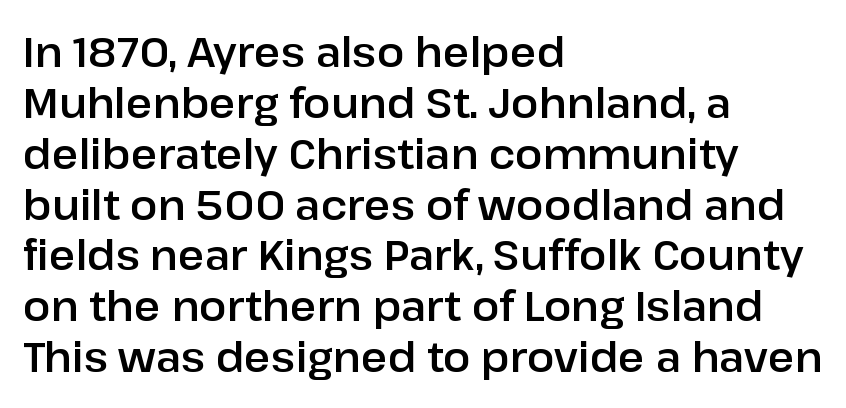
The image shows 41 px sans-serif type, upright; set left-aligned, line spacing 1.24x, normal letter spacing, not underlined; low stroke contrast and a medium x-height.
